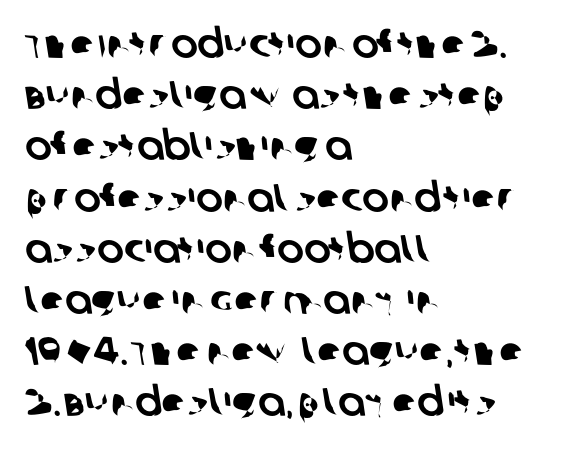
{"serif": "no", "width": "normal", "stroke_contrast": "low", "x_height": "large", "monospaced": "no", "underline": "no", "align": "left", "line_spacing": "normal", "line_spacing_ratio": 1.28, "letter_spacing": "normal", "letter_spacing_em": 0.0, "glyph_px": 40}
